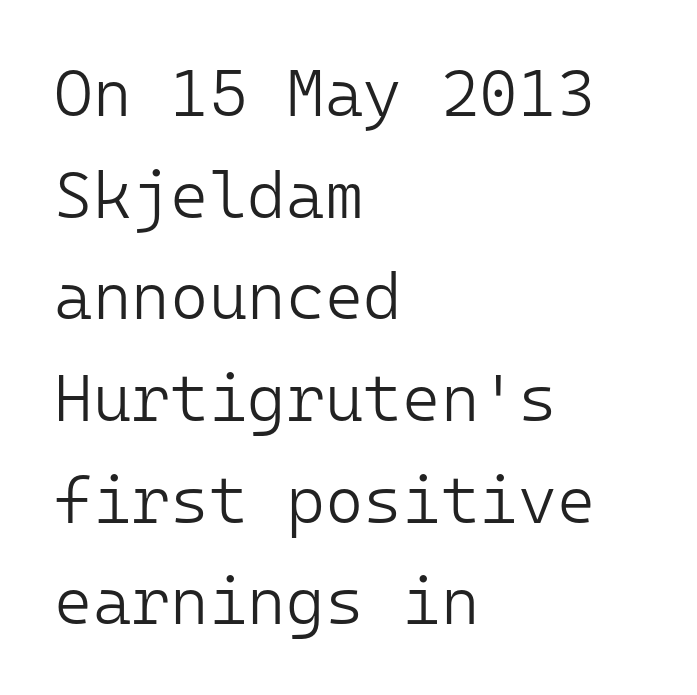
The image shows 66 px light sans-serif type, upright, monospaced; set left-aligned, normal line spacing (1.54x), normal letter spacing, not underlined; low stroke contrast and a medium x-height.
